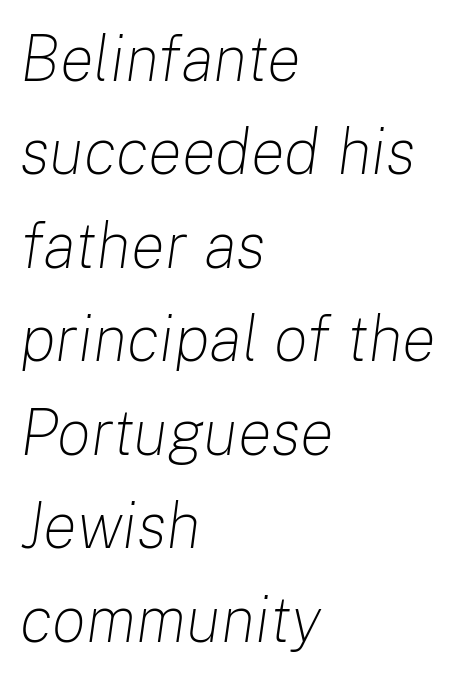
{"italic": "yes", "lean": "right", "slant_degrees": 8, "bold": "no", "weight": "light", "width": "normal", "stroke_contrast": "low", "x_height": "medium", "monospaced": "no", "underline": "no", "align": "left", "line_spacing": "normal", "line_spacing_ratio": 1.46, "letter_spacing": "normal", "letter_spacing_em": 0.0, "glyph_px": 64}
